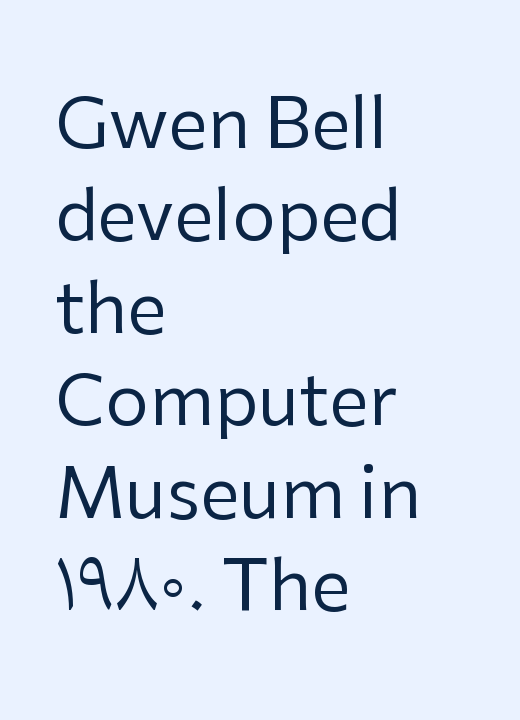
The passage shown is not underscored anywhere. To sum up the face: it is a sans, with no serifs. Looks like regular typesetting: each glyph gets only the width it needs. The weight tops out at a normal text grade.
